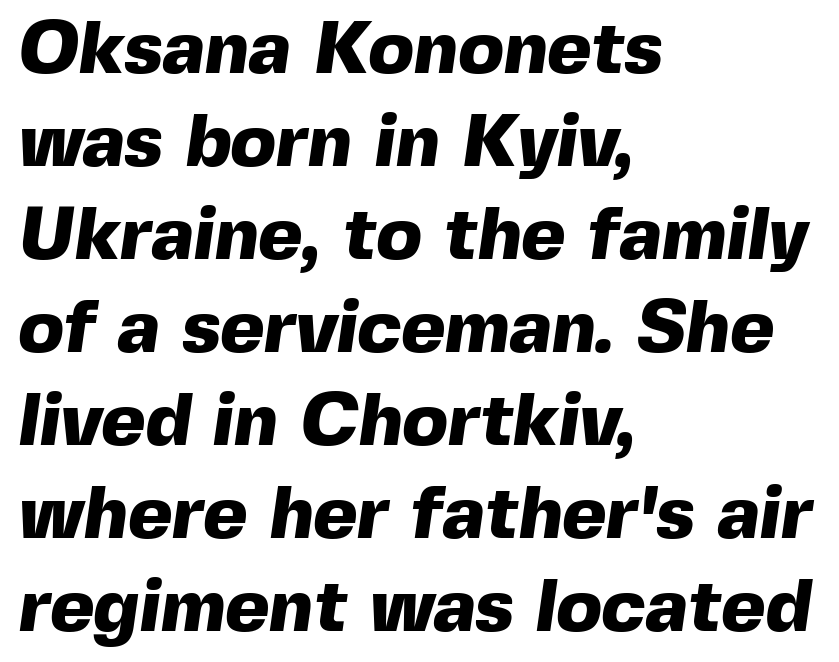
Q: Is the text bold? A: Yes.
Q: Is the typeface a serif or a sans-serif typeface? A: Sans-serif.
Q: Is the text underlined? A: No.
Q: How is the paragraph aligned? A: Left-aligned.
Q: Is the spacing between letters normal or unusually wide? A: Normal.
Q: Width (condensed, normal, or wide)? A: Normal.
Q: x-height? A: Medium.
Q: Monospaced? A: No.
